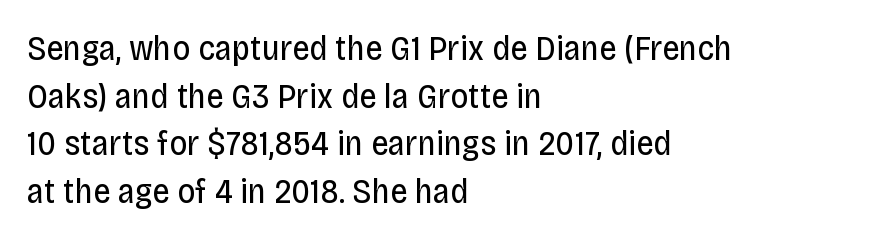
The passage shown is typed in a proportional face where columns would drift. The specimen omits any rule beneath the text block's lines. The font's upright variant was chosen for this text. Letter spacing: default. Reading down the column, the eye jumps a familiar distance to each next line.
